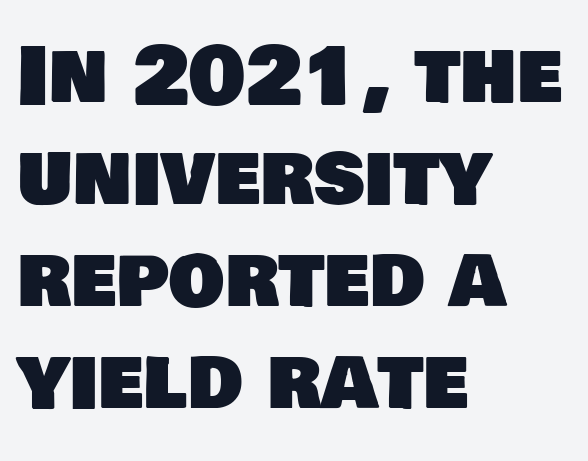
The image shows 79 px sans-serif type; set left-aligned, normal line spacing (1.29x), normal letter spacing, not underlined; low stroke contrast and a large x-height.
